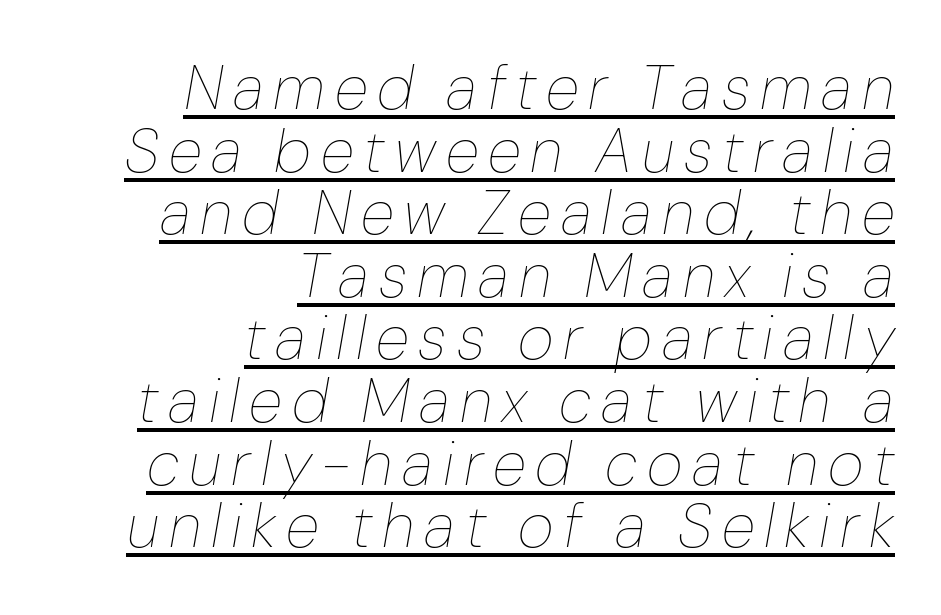
The image shows 62 px thin type, italic (leaning right); set right-aligned, tight line spacing (1.01x), underlined; low stroke contrast and a medium x-height.
